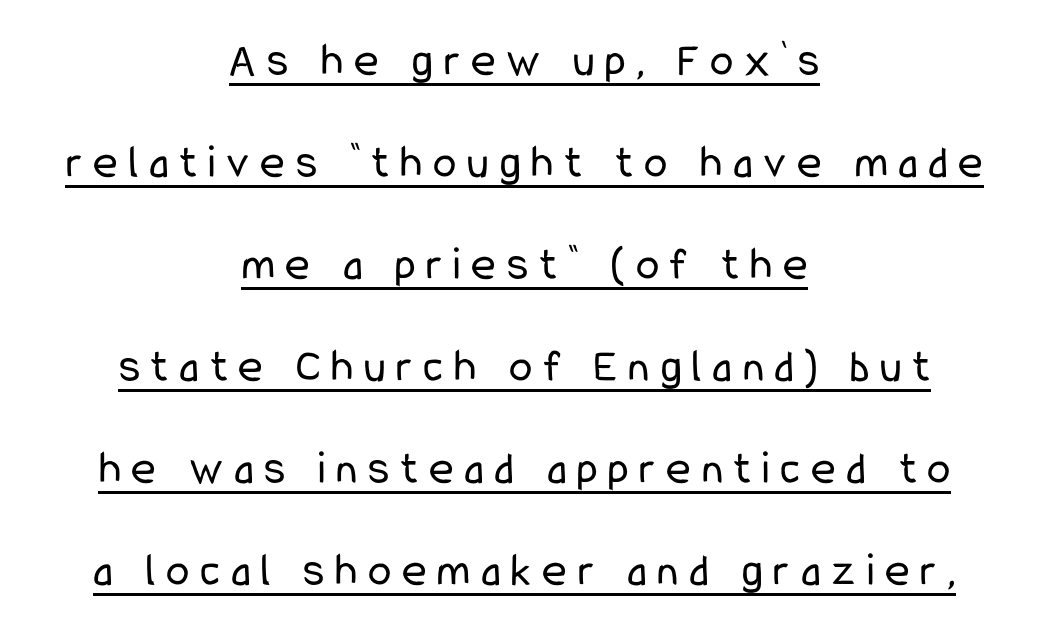
In terms of leading, this rendering errs on the spacious side. The weight would be labelled regular, book, light, or lighter still. Note the varied advance widths — an 'i' is clearly narrower than an 'm'. The rag falls on both sides of this text block equally.
